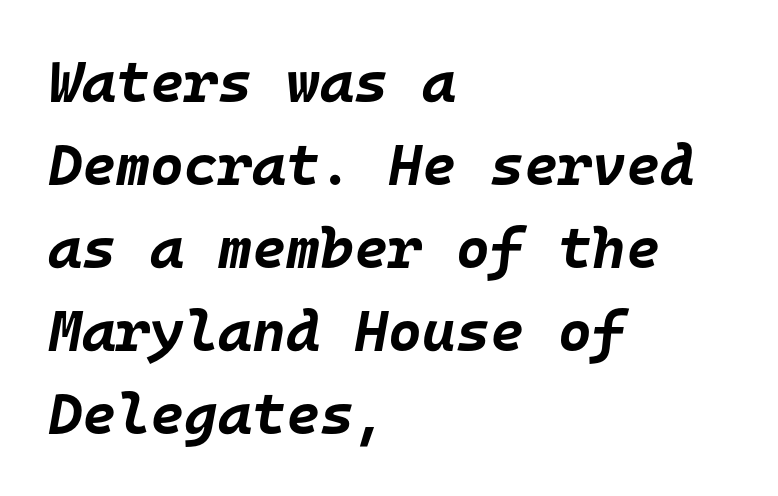
{"italic": "yes", "lean": "right", "slant_degrees": 10, "bold": "yes", "weight": "bold", "width": "normal", "stroke_contrast": "low", "x_height": "large", "monospaced": "yes", "underline": "no", "align": "left", "line_spacing": "normal", "line_spacing_ratio": 1.43, "letter_spacing": "normal", "letter_spacing_em": 0.0, "glyph_px": 58}
